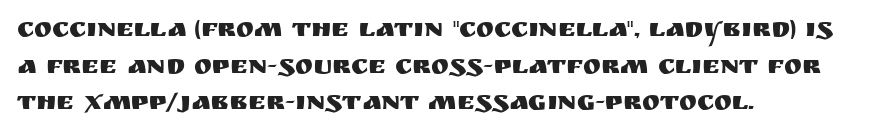
Alignment: flush left. The lettering stays uniformly vertical, giving the passage a roman look. The block of text has a typical density, with ordinary space between rows. Beneath every word, the page is bare. Compared with typical body copy, the letter spacing here is the same.
